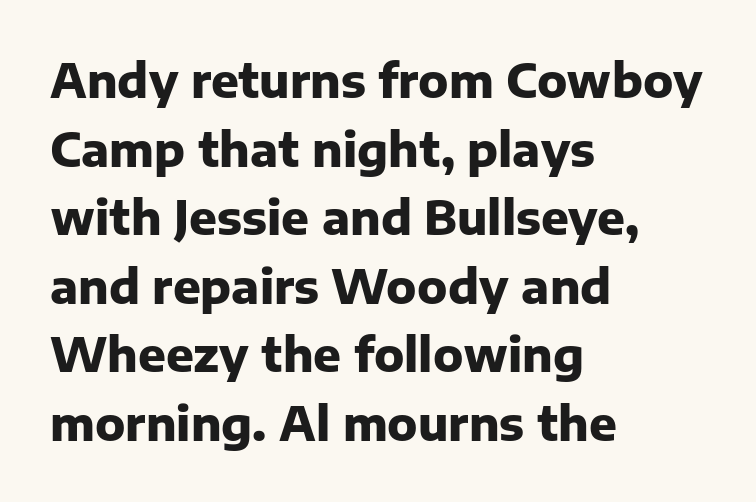
The image shows 46 px heavy sans-serif type, upright; set left-aligned, normal line spacing (1.49x), normal letter spacing, not underlined; low stroke contrast and a medium x-height.
